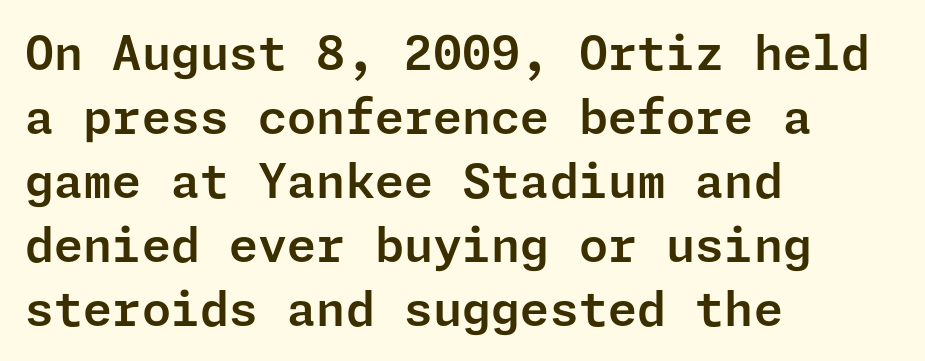
Q: Is the text italic (slanted)? A: No, it is upright.
Q: Is the typeface a serif or a sans-serif typeface? A: Sans-serif.
Q: Is the text underlined? A: No.
Q: How is the paragraph aligned? A: Left-aligned.
Q: Is the spacing between letters normal or unusually wide? A: Normal.
Q: Is the spacing between lines tight, normal or loose? A: Normal.
Q: Width (condensed, normal, or wide)? A: Normal.
Q: Stroke contrast? A: Low.
Q: x-height? A: Medium.
